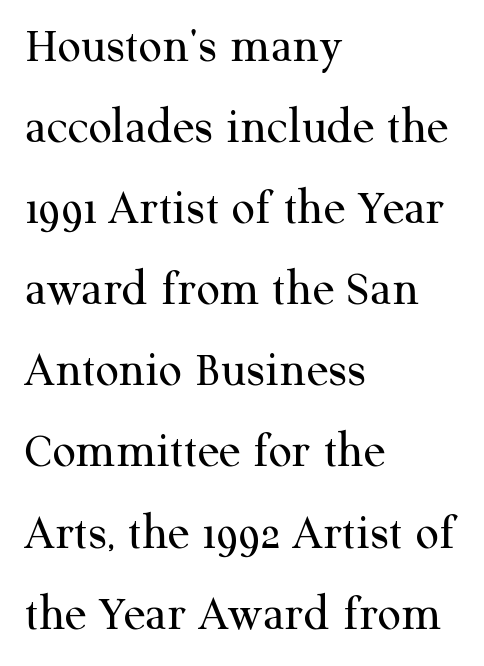
{"serif": "yes", "italic": "no", "bold": "no", "weight": "regular", "width": "normal", "stroke_contrast": "medium", "x_height": "medium", "monospaced": "no", "underline": "no", "align": "left", "line_spacing": "normal", "line_spacing_ratio": 1.59, "letter_spacing": "normal", "letter_spacing_em": 0.0, "glyph_px": 51}
